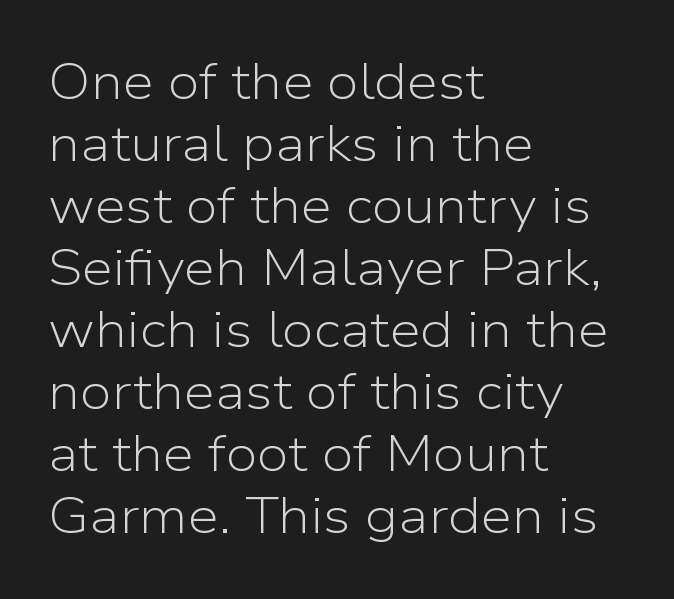
The image shows 50 px light sans-serif type, upright; set left-aligned, line spacing 1.24x, normal letter spacing, not underlined; low stroke contrast and a medium x-height.
